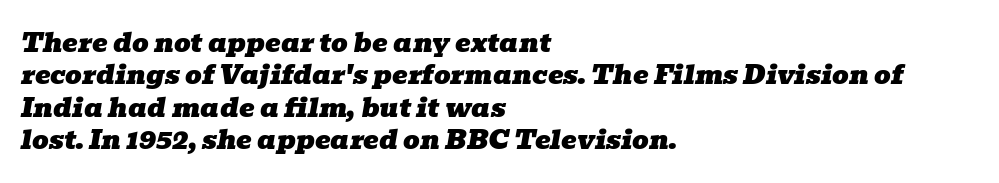
The image shows 26 px text type, italic (leaning right); set left-aligned, normal line spacing (1.25x), normal letter spacing, not underlined.
